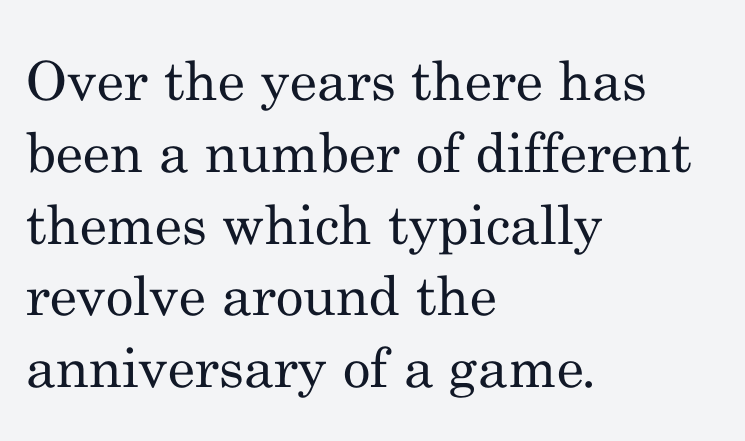
Left-aligned paragraph, ragged on the right. Ink coverage per letter is moderate at most. Small tapered or slab feet sit at the stroke ends, so this counts as serif. Underline: absent. Vertical strokes here are truly vertical. This sample keeps an unexceptional amount of space between lines.
